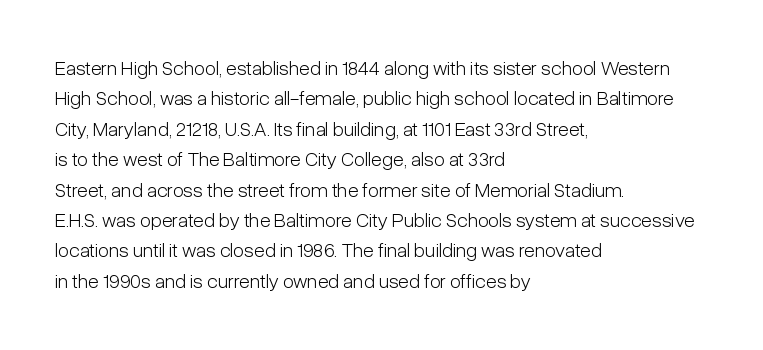
Q: Is the text bold? A: No.
Q: Is the text italic (slanted)? A: No, it is upright.
Q: Is the text underlined? A: No.
Q: How is the paragraph aligned? A: Left-aligned.
Q: Is the spacing between letters normal or unusually wide? A: Normal.
Q: Is the spacing between lines tight, normal or loose? A: Normal.
